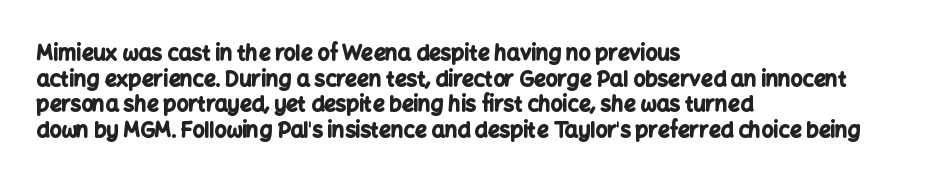
{"italic": "no", "bold": "yes", "underline": "no", "align": "left", "line_spacing_ratio": 1.22, "letter_spacing": "normal", "letter_spacing_em": 0.0, "glyph_px": 21}
